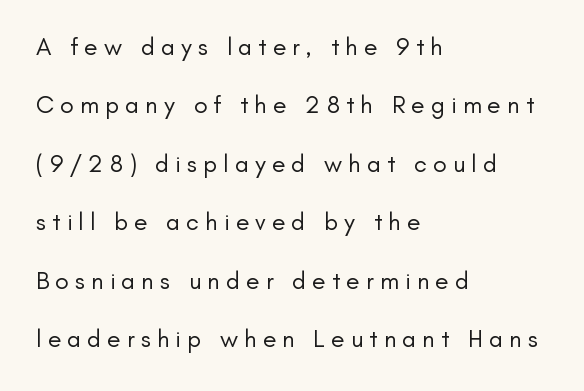
Q: Is the text bold? A: No.
Q: Is the text italic (slanted)? A: No, it is upright.
Q: Is the text underlined? A: No.
Q: How is the paragraph aligned? A: Left-aligned.
Q: Is the spacing between letters normal or unusually wide? A: Unusually wide.
Q: Is the spacing between lines tight, normal or loose? A: Loose.
